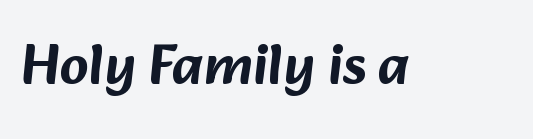
Looks like regular typesetting: each glyph gets only the width it needs. You can tell from the bare stems that sans-serif type was used. There is no visible air inserted between adjacent glyphs. The gap between lines stays unmarked.
